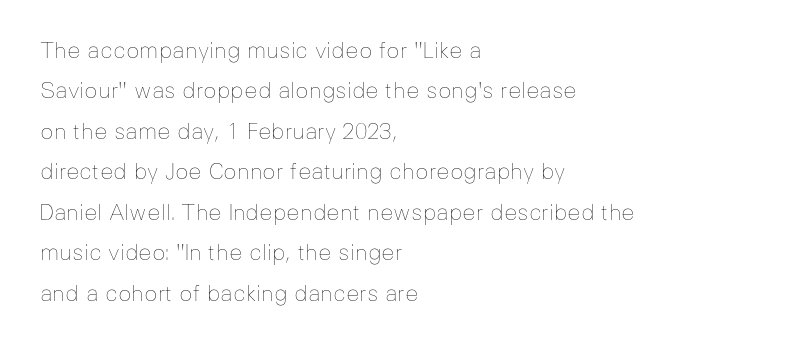
In CSS terms this would be text-align: left. No italicization has been applied; the sample stays upright. Nobody drew a line under any word here. Words appear dense and cohesive because spacing is normal. A quiet, ordinary-to-light weight characterises the typeface.
